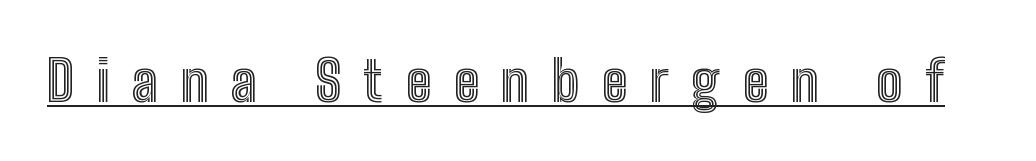
Is the letter spacing exaggerated? Yes — the characters are pushed far apart. Has an underline been added? It has. Style check: upright. The letters advance in unequal steps, a hallmark of proportional type.
